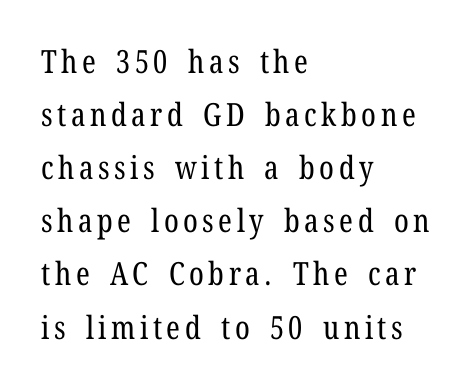
Q: Is the text bold? A: No.
Q: Is the text italic (slanted)? A: No, it is upright.
Q: Is the typeface a serif or a sans-serif typeface? A: Serif.
Q: Is the text underlined? A: No.
Q: How is the paragraph aligned? A: Left-aligned.
Q: Is the spacing between lines tight, normal or loose? A: Normal.
Q: Width (condensed, normal, or wide)? A: Condensed.
Q: Stroke contrast? A: Low.
Q: x-height? A: Medium.
Q: Monospaced? A: No.
